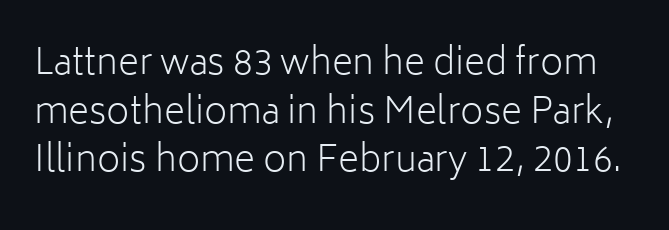
The image shows 36 px light sans-serif type, upright; set normal line spacing (1.35x), normal letter spacing, not underlined; low stroke contrast and a medium x-height.
